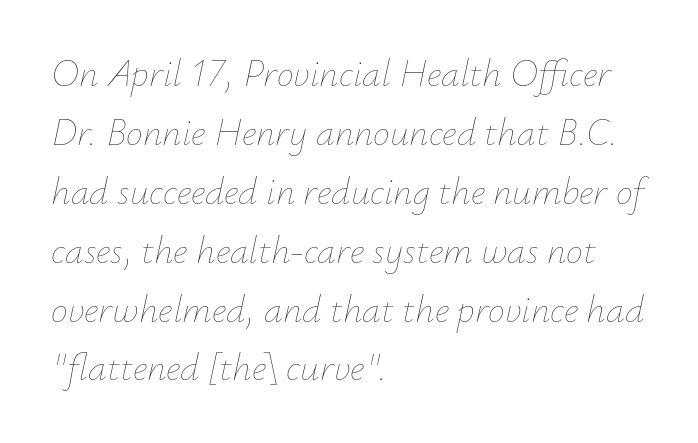
{"italic": "yes", "lean": "right", "slant_degrees": 12, "bold": "no", "weight": "thin", "width": "normal", "stroke_contrast": "low", "x_height": "small", "monospaced": "no", "underline": "no", "align": "left", "line_spacing": "normal", "line_spacing_ratio": 1.55, "letter_spacing": "normal", "letter_spacing_em": 0.0, "glyph_px": 38}
